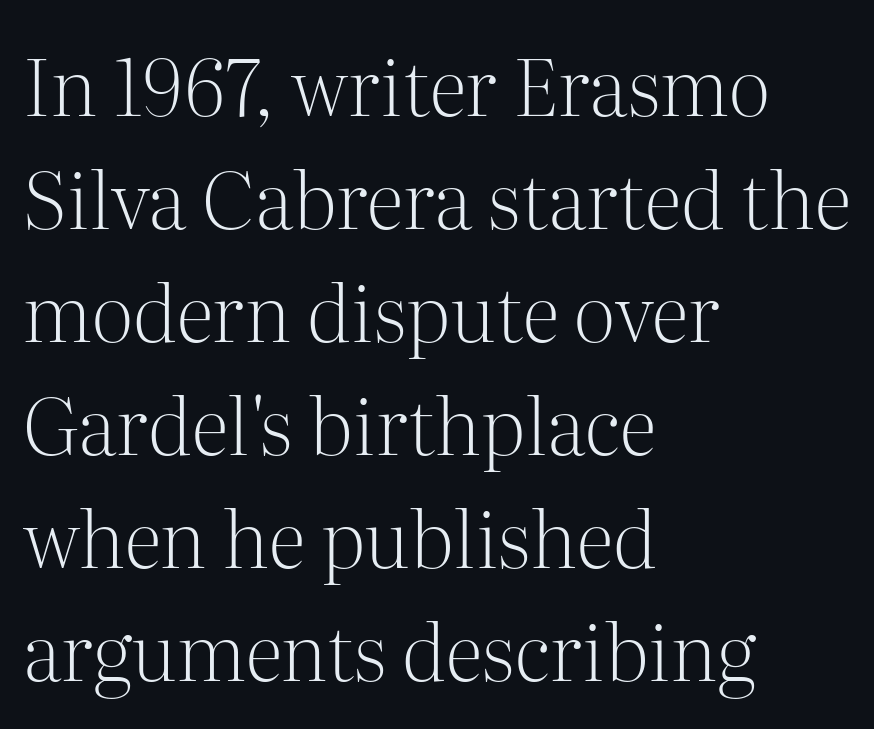
Q: Is the text bold? A: No.
Q: Is the text italic (slanted)? A: No, it is upright.
Q: Is the typeface a serif or a sans-serif typeface? A: Serif.
Q: Is the text underlined? A: No.
Q: How is the paragraph aligned? A: Left-aligned.
Q: Is the spacing between letters normal or unusually wide? A: Normal.
Q: Is the spacing between lines tight, normal or loose? A: Normal.
Q: Width (condensed, normal, or wide)? A: Normal.
Q: Stroke contrast? A: Medium.
Q: x-height? A: Medium.
Q: Monospaced? A: No.
